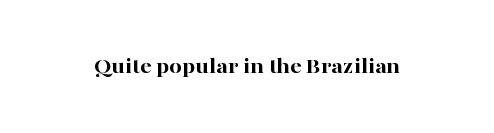
Short note: letters normally spaced. Words float on clear page, feet unadorned. The letters stand upright; this is a roman face. Heavy, bold letterforms.
